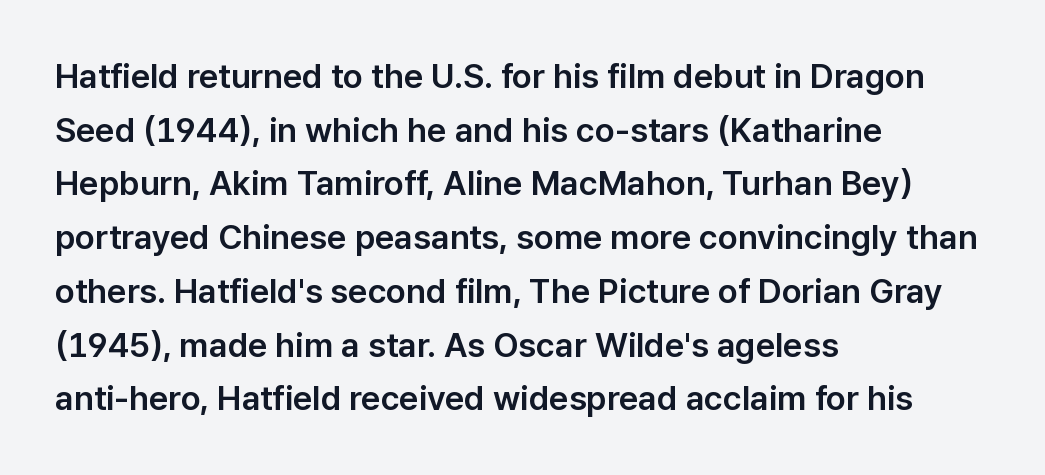
Looks like regular typesetting: each glyph gets only the width it needs. It's the straight-up-and-down kind of type. The passage shown has conventional tracking throughout. The space between consecutive lines is moderate.
